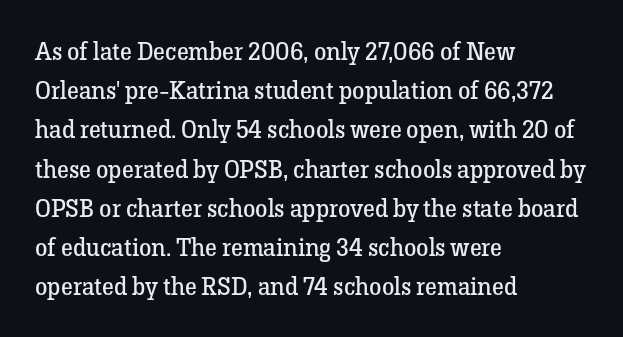
Q: Is the text bold? A: No.
Q: Is the text italic (slanted)? A: No, it is upright.
Q: Is the text underlined? A: No.
Q: How is the paragraph aligned? A: Left-aligned.
Q: Is the spacing between letters normal or unusually wide? A: Normal.
Q: Is the spacing between lines tight, normal or loose? A: Normal.
